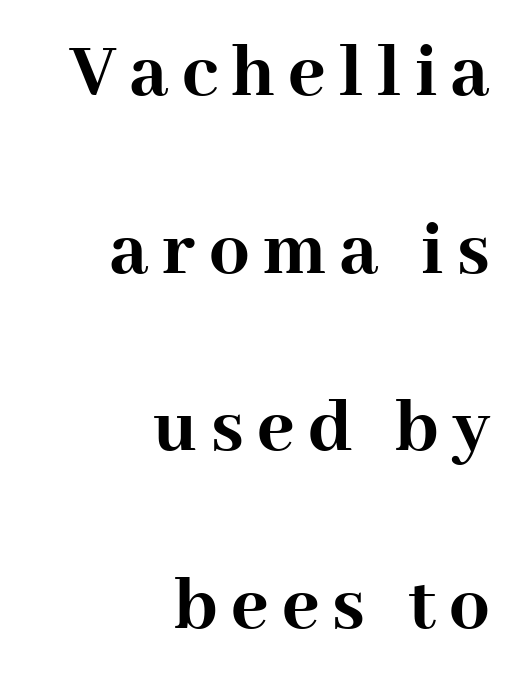
The space between consecutive lines is lavish. Proportional: the letters do not fall into vertical columns. No word sits above an underline. Is the block centered? No — it sits flush against the right margin.
